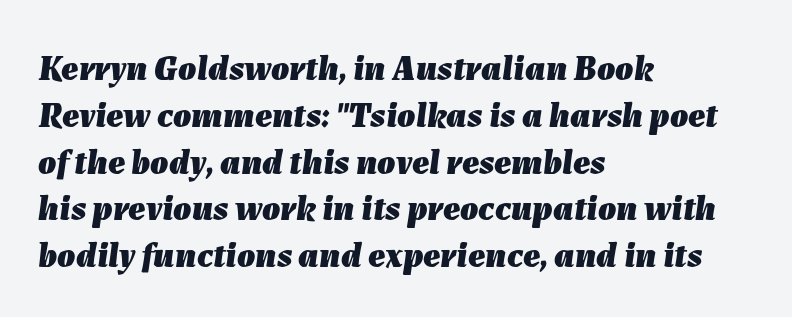
Set as a true bold cut, around the 700 mark. This sample has the flowing, uneven cadence of proportional lettering. Check the space under the baseline: it is left empty. The designer left line spacing at the default. The compositor pushed each line to the left boundary.
